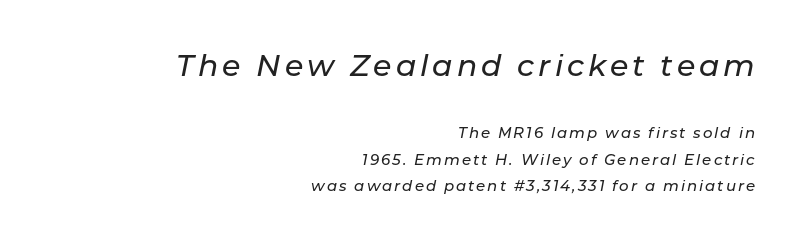
Q: Is the text italic (slanted)? A: Yes, it leans right by about 11 degrees.
Q: Is the text underlined? A: No.
Q: How is the paragraph aligned? A: Right-aligned.
Q: Which block of text is set in a larger size, the first (top) or the second (bottom)? A: The first (top) one.
Q: Width (condensed, normal, or wide)? A: Normal.
Q: Stroke contrast? A: Low.
Q: x-height? A: Medium.
Q: Monospaced? A: No.
